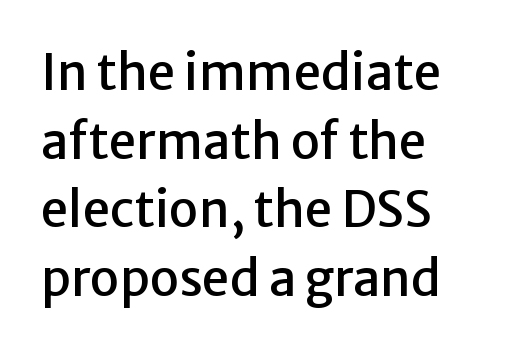
The image shows 49 px sans-serif type, upright; set left-aligned, normal line spacing (1.4x), normal letter spacing, not underlined; low stroke contrast and a medium x-height.
